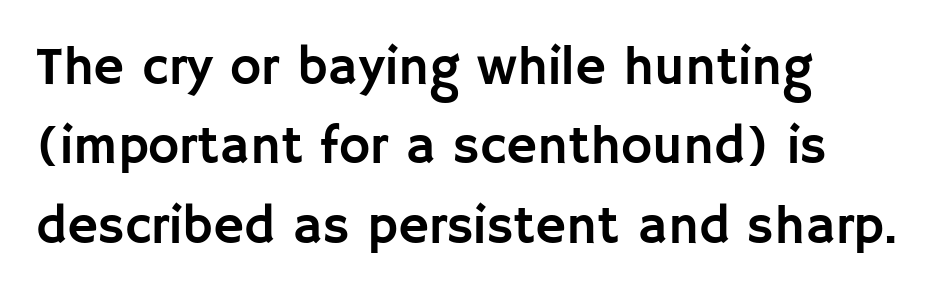
The image shows 53 px sans-serif type, upright; set left-aligned, normal line spacing (1.5x), normal letter spacing, not underlined; low stroke contrast and a large x-height.
